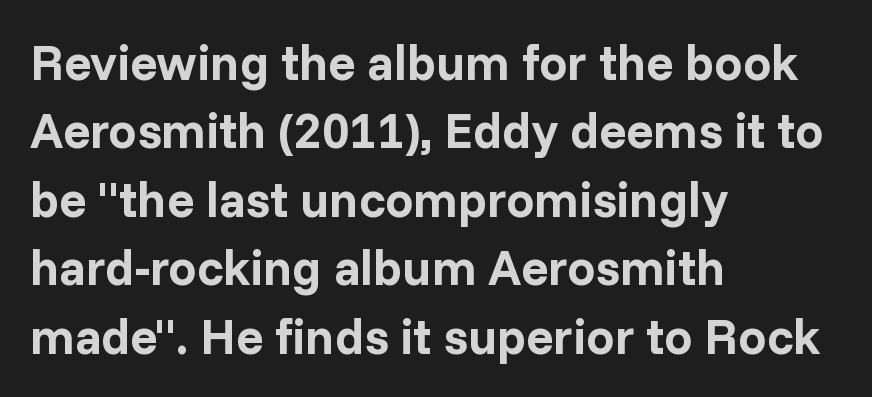
Q: Is the text bold? A: Yes.
Q: Is the text italic (slanted)? A: No, it is upright.
Q: Is the typeface a serif or a sans-serif typeface? A: Sans-serif.
Q: Is the text underlined? A: No.
Q: How is the paragraph aligned? A: Left-aligned.
Q: Is the spacing between letters normal or unusually wide? A: Normal.
Q: Is the spacing between lines tight, normal or loose? A: Normal.
Q: Width (condensed, normal, or wide)? A: Normal.
Q: Stroke contrast? A: Low.
Q: x-height? A: Medium.
Q: Monospaced? A: No.
